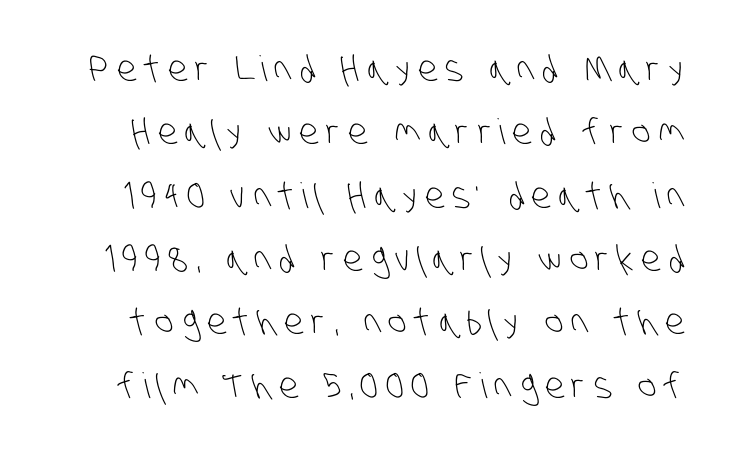
The tracking jumps out immediately: characters are airy and widely separated. Proportional: the letters do not fall into vertical columns. Check where the strokes stop: nothing finishes them off — pure sans. The foot of each line stays bare and open. The characters are drawn with everyday or finer stroke widths.
